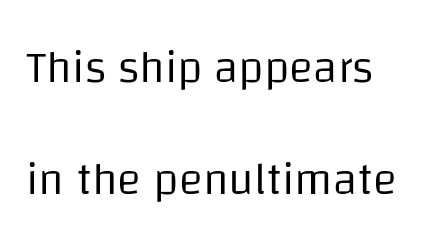
{"serif": "no", "italic": "no", "bold": "no", "weight": "regular", "width": "normal", "stroke_contrast": "low", "x_height": "large", "monospaced": "no", "underline": "no", "align": "left", "line_spacing": "loose", "line_spacing_ratio": 2.49, "letter_spacing": "normal", "letter_spacing_em": 0.0, "glyph_px": 45}
